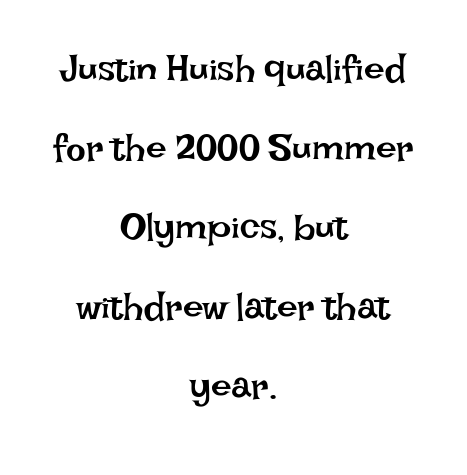
Q: Is the text bold? A: No.
Q: Is the text italic (slanted)? A: No, it is upright.
Q: Is the text underlined? A: No.
Q: How is the paragraph aligned? A: Centered.
Q: Is the spacing between letters normal or unusually wide? A: Normal.
Q: Is the spacing between lines tight, normal or loose? A: Loose.
Q: Width (condensed, normal, or wide)? A: Normal.
Q: Stroke contrast? A: Low.
Q: x-height? A: Large.
Q: Monospaced? A: No.
